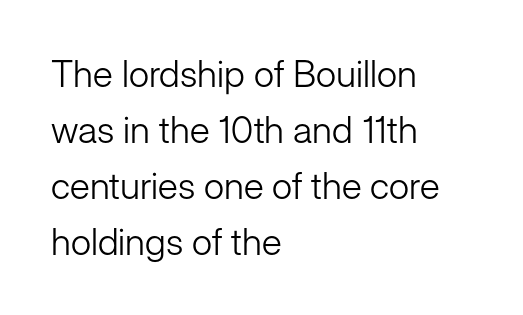
The image shows 37 px light sans-serif type, upright; set left-aligned, normal line spacing (1.51x), normal letter spacing, not underlined; low stroke contrast and a medium x-height.
